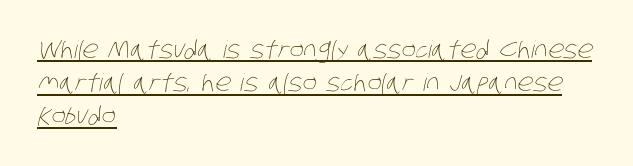
Q: Is the text bold? A: No.
Q: Is the text underlined? A: Yes.
Q: How is the paragraph aligned? A: Left-aligned.
Q: Is the spacing between letters normal or unusually wide? A: Normal.
Q: Is the spacing between lines tight, normal or loose? A: Normal.
